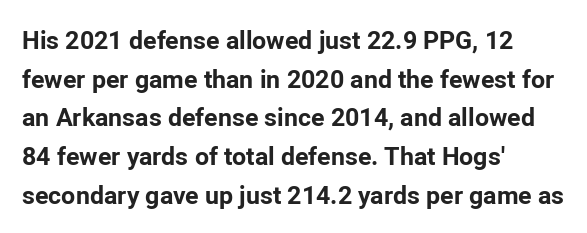
{"italic": "no", "bold": "yes", "underline": "no", "align": "left", "line_spacing": "normal", "line_spacing_ratio": 1.55, "letter_spacing": "normal", "letter_spacing_em": 0.0, "glyph_px": 25}
